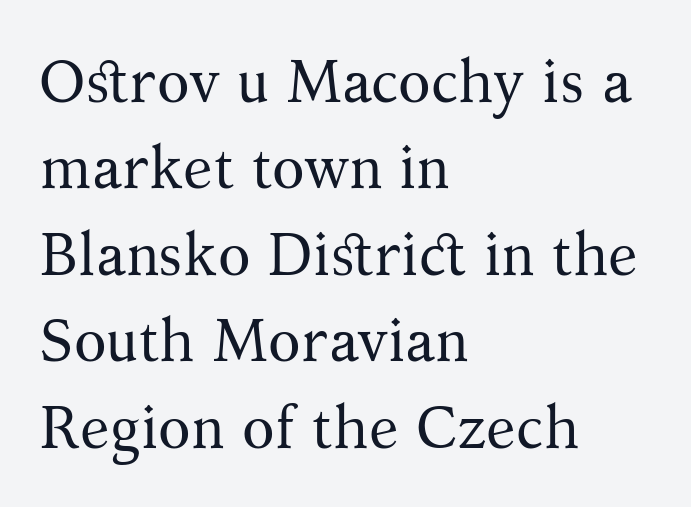
Q: Is the text bold? A: No.
Q: Is the text italic (slanted)? A: No, it is upright.
Q: Is the typeface a serif or a sans-serif typeface? A: Serif.
Q: Is the text underlined? A: No.
Q: How is the paragraph aligned? A: Left-aligned.
Q: Is the spacing between letters normal or unusually wide? A: Normal.
Q: Is the spacing between lines tight, normal or loose? A: Normal.
Q: Width (condensed, normal, or wide)? A: Normal.
Q: Stroke contrast? A: Medium.
Q: x-height? A: Medium.
Q: Monospaced? A: No.
